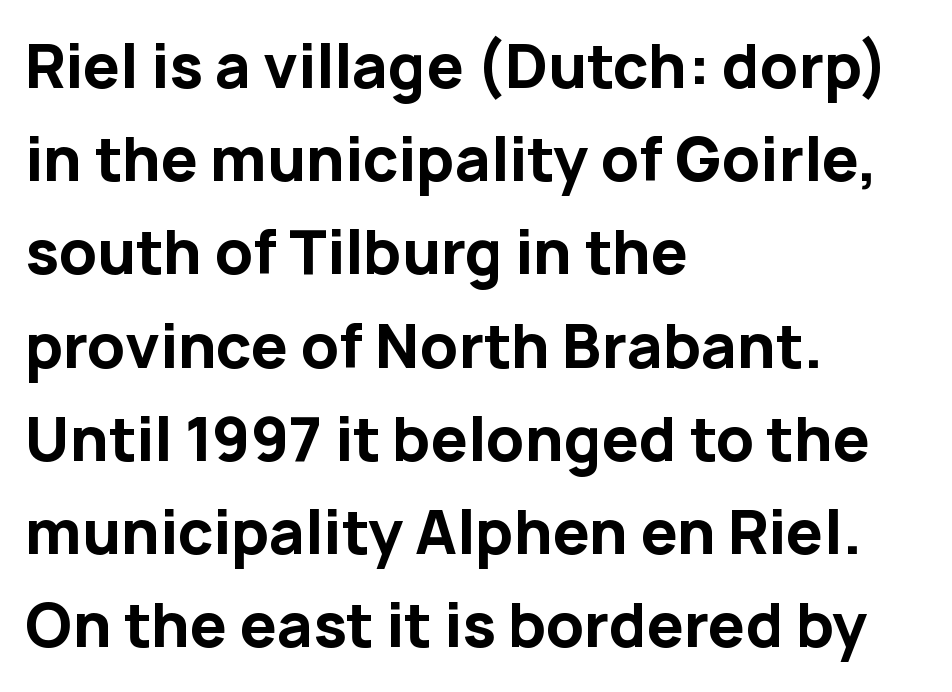
Each letter keeps its own natural width here, so spacing adapts to shape. Inter-character spacing is left at the font's built-in metrics. You'd pick this weight for a headline — it's a proper bold. Horizontal alignment here is leftward, the default for most running prose. Students, observe: this is what conventionally led text looks like. Note: no serifs on the glyphs.
